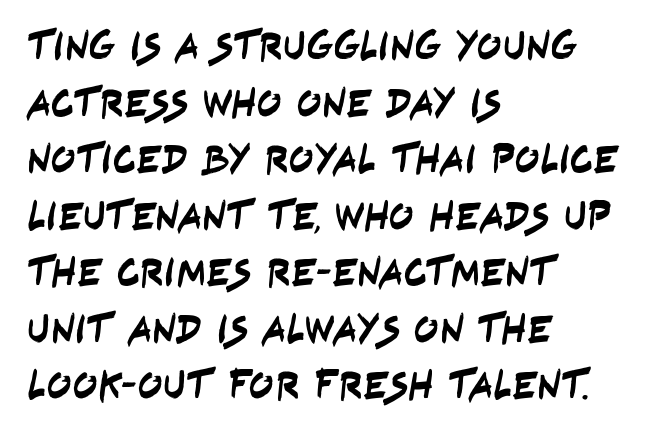
{"serif": "no", "width": "condensed", "stroke_contrast": "low", "x_height": "large", "monospaced": "no", "underline": "no", "align": "left", "line_spacing": "normal", "line_spacing_ratio": 1.38, "letter_spacing": "normal", "letter_spacing_em": 0.0, "glyph_px": 41}
